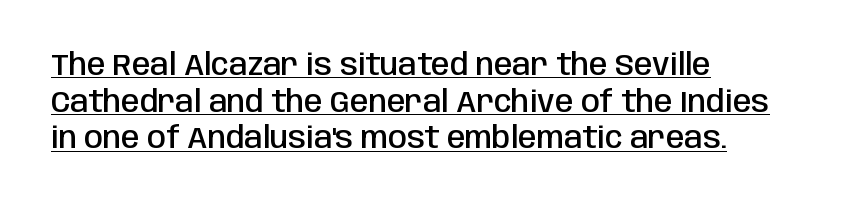
The image shows 30 px semibold, condensed sans-serif type, upright; set left-aligned, line spacing 1.22x, normal letter spacing, underlined; low stroke contrast and a large x-height.
